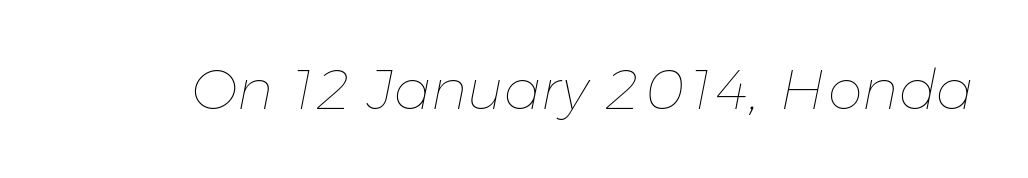
Is this a fixed-width face? No — the glyphs have proportional, varying widths. The weight would be labelled regular, book, light, or lighter still. The words here are not underlined. There's an unmistakable incline to the writing here. The tracking reads as untouched default to a designer's eye.
